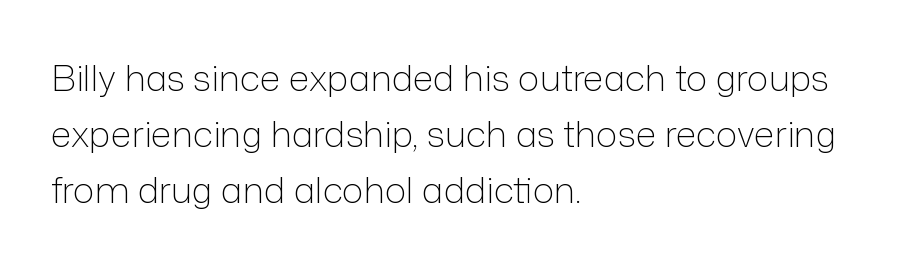
The image shows 36 px light sans-serif type, upright; set left-aligned, normal line spacing (1.55x), normal letter spacing, not underlined; low stroke contrast and a medium x-height.
